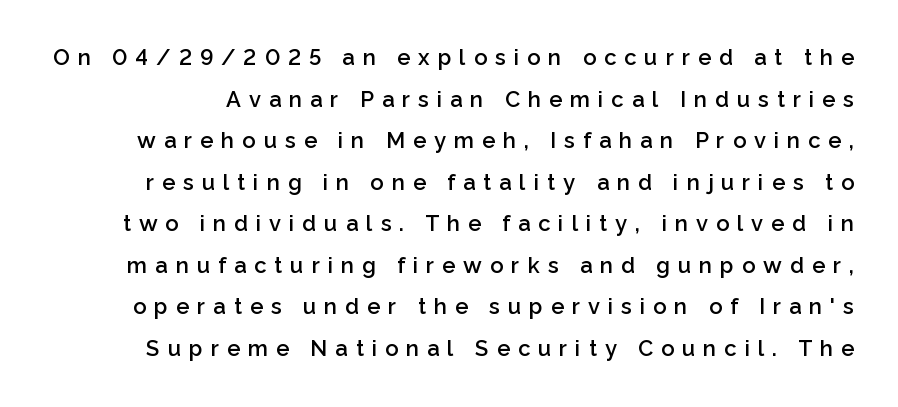
The image shows 22 px text type, upright; set line spacing 1.89x, unusually wide letter spacing (+0.36 em), not underlined.
